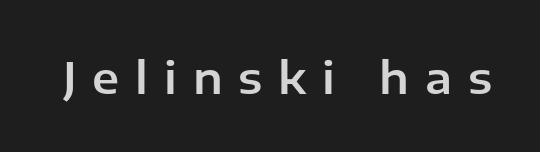
This sample has the flowing, uneven cadence of proportional lettering. Quick note: not italic, upright. The area under the type is left untouched. This sample uses expanded letter spacing, leaving extra air between glyphs. This sample uses a sans-serif face.
